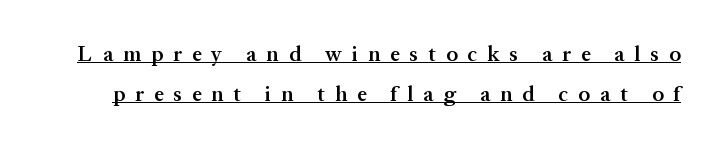
Strokes here are thickened, but only to semibold level. It's the straight-up-and-down kind of type. The space between consecutive lines is lavish. A continuous stroke trails under the words, as in a hyperlink. The rendering inserts visible extra space after every character.
